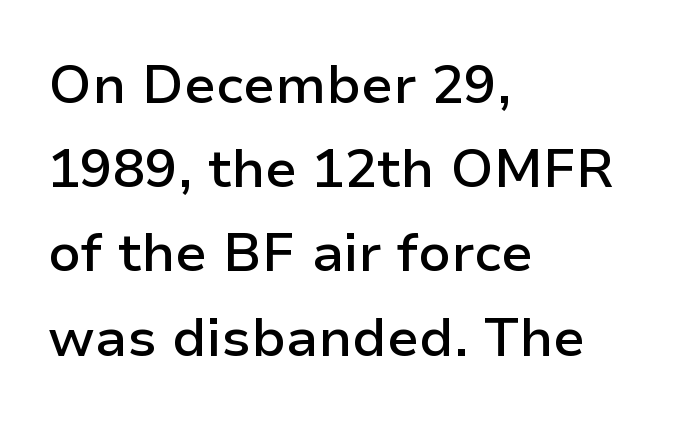
The image shows 54 px semibold sans-serif type, upright; set left-aligned, normal line spacing (1.56x), normal letter spacing, not underlined; low stroke contrast and a medium x-height.
